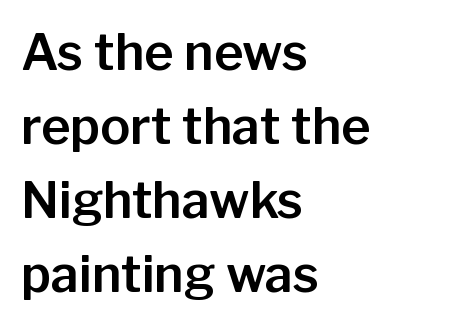
{"serif": "no", "italic": "no", "width": "normal", "stroke_contrast": "low", "x_height": "medium", "monospaced": "no", "underline": "no", "align": "left", "line_spacing": "normal", "line_spacing_ratio": 1.48, "letter_spacing": "normal", "letter_spacing_em": 0.0, "glyph_px": 50}
